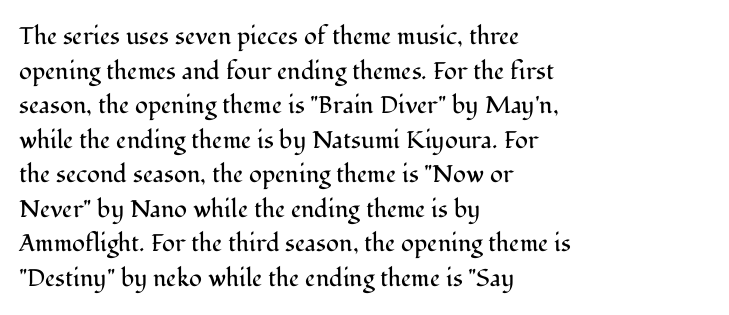
{"italic": "no", "bold": "no", "underline": "no", "align": "left", "line_spacing": "normal", "line_spacing_ratio": 1.44, "letter_spacing": "normal", "letter_spacing_em": 0.0, "glyph_px": 24}
